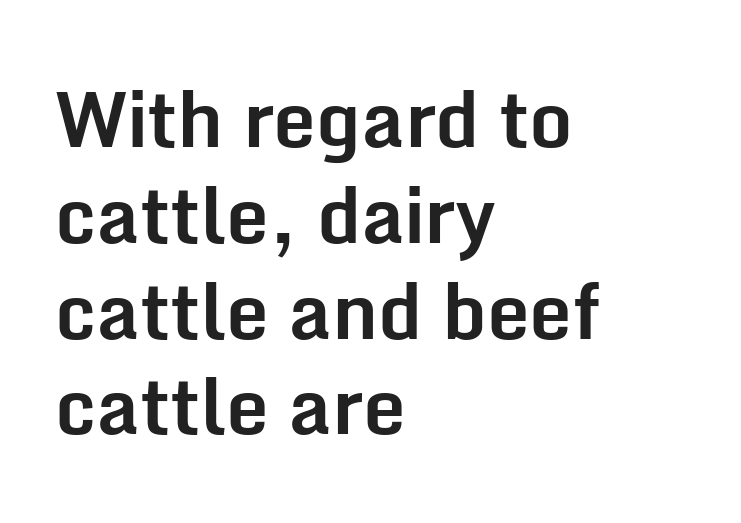
Q: Is the text bold? A: Yes.
Q: Is the text italic (slanted)? A: No, it is upright.
Q: Is the typeface a serif or a sans-serif typeface? A: Sans-serif.
Q: Is the text underlined? A: No.
Q: How is the paragraph aligned? A: Left-aligned.
Q: Is the spacing between letters normal or unusually wide? A: Normal.
Q: Is the spacing between lines tight, normal or loose? A: Normal.
Q: Width (condensed, normal, or wide)? A: Normal.
Q: Stroke contrast? A: Low.
Q: x-height? A: Medium.
Q: Monospaced? A: No.
